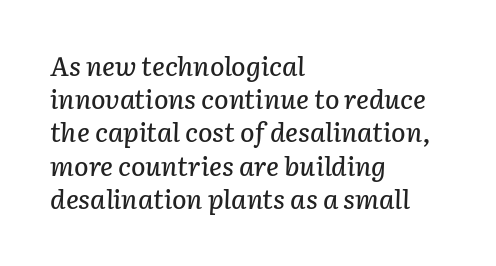
Any mark beneath the type? The region is blank. The face used here has a pronounced slope to its letters. You could call the tracking neutral — neither tight nor loose. Every row of glyphs begins at an identical x-position on the left.
